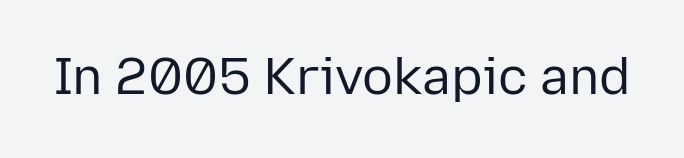
The image shows 51 px regular-weight sans-serif type, upright; set normal letter spacing, not underlined; low stroke contrast and a medium x-height.
